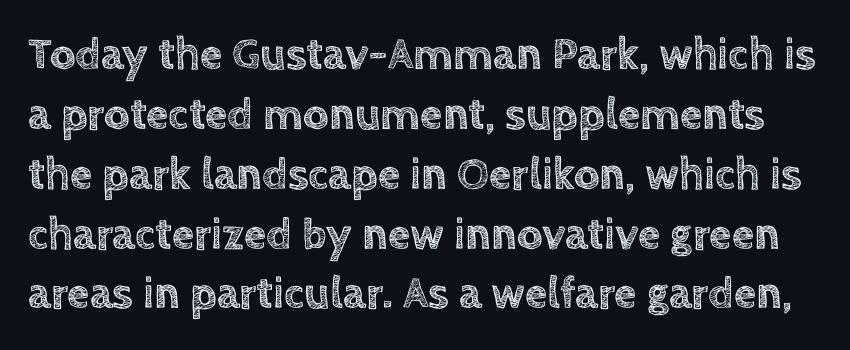
The image shows 45 px text type, upright; set normal line spacing (1.33x), normal letter spacing, not underlined; a large x-height.
